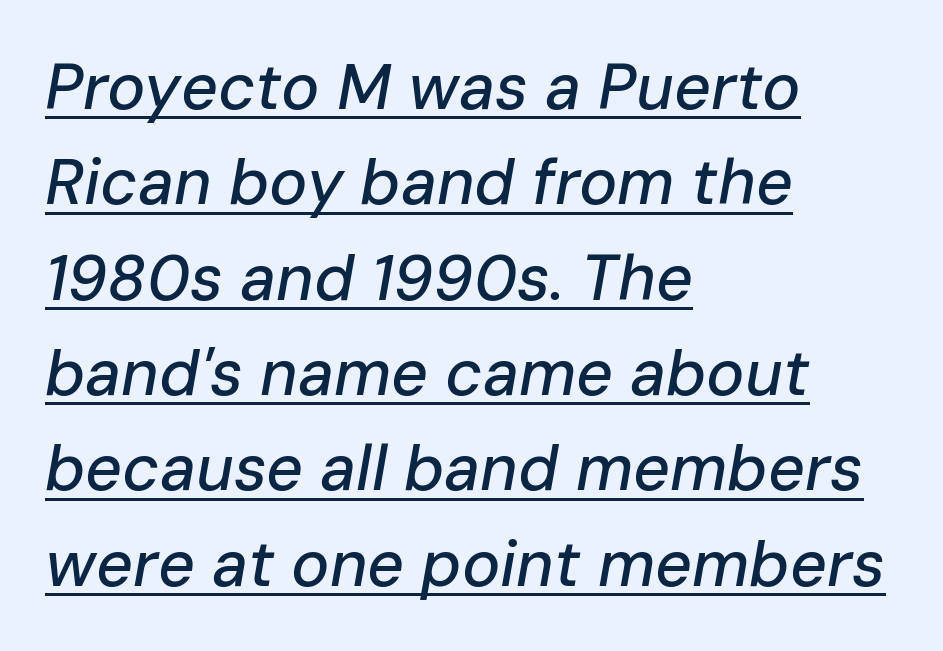
The image shows 64 px text type, italic (leaning right); set left-aligned, normal line spacing (1.49x), normal letter spacing, underlined; low stroke contrast and a medium x-height.
